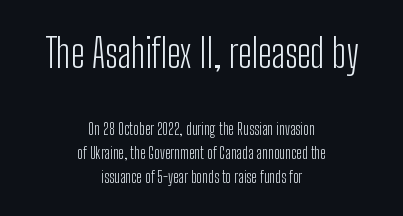
Q: Is the text bold? A: No.
Q: Is the text italic (slanted)? A: No, it is upright.
Q: Is the typeface a serif or a sans-serif typeface? A: Sans-serif.
Q: Is the text underlined? A: No.
Q: How is the paragraph aligned? A: Centered.
Q: Is the spacing between letters normal or unusually wide? A: Normal.
Q: Is the spacing between lines tight, normal or loose? A: Normal.
Q: Which block of text is set in a larger size, the first (top) or the second (bottom)? A: The first (top) one.
Q: Width (condensed, normal, or wide)? A: Condensed.
Q: Stroke contrast? A: Low.
Q: x-height? A: Medium.
Q: Monospaced? A: No.
